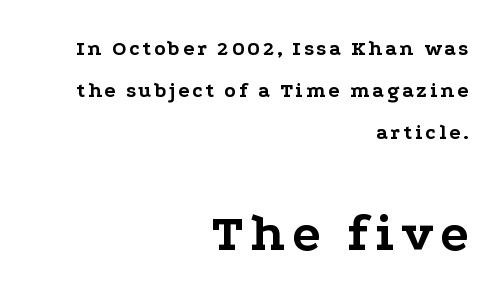
{"serif": "yes", "italic": "no", "bold": "yes", "weight": "bold", "width": "wide", "stroke_contrast": "low", "x_height": "medium", "monospaced": "no", "underline": "no", "align": "right", "line_spacing": "loose", "line_spacing_ratio": 2.0, "larger_block": "second", "size_ratio": 2.52, "glyph_px": 53}
